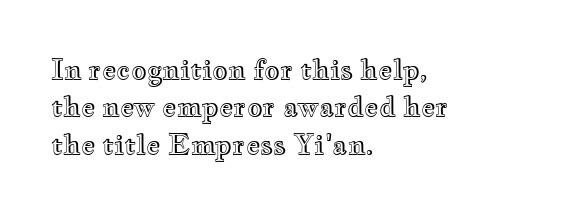
{"italic": "no", "underline": "no", "align": "left", "line_spacing": "normal", "line_spacing_ratio": 1.38, "letter_spacing": "normal", "letter_spacing_em": 0.0, "glyph_px": 27}
